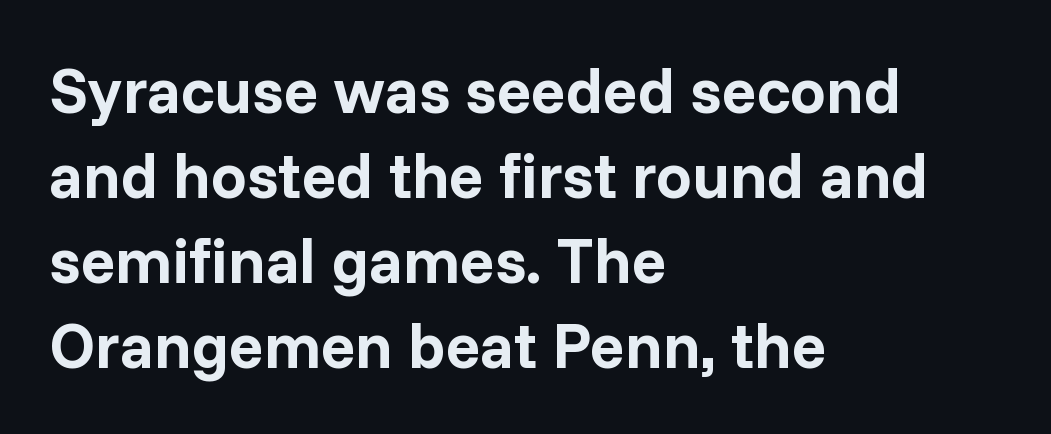
Tall strokes in this sample are plumb rather than angled. The face used here has the dense, thick strokes of a bold. Standard letterfit; no display-style spreading of the glyphs. Letterform terminals end flat and unadorned throughout the passage. Unmarked baselines from the first word to the last. Rows of type keep a routine distance in the vertical direction.
